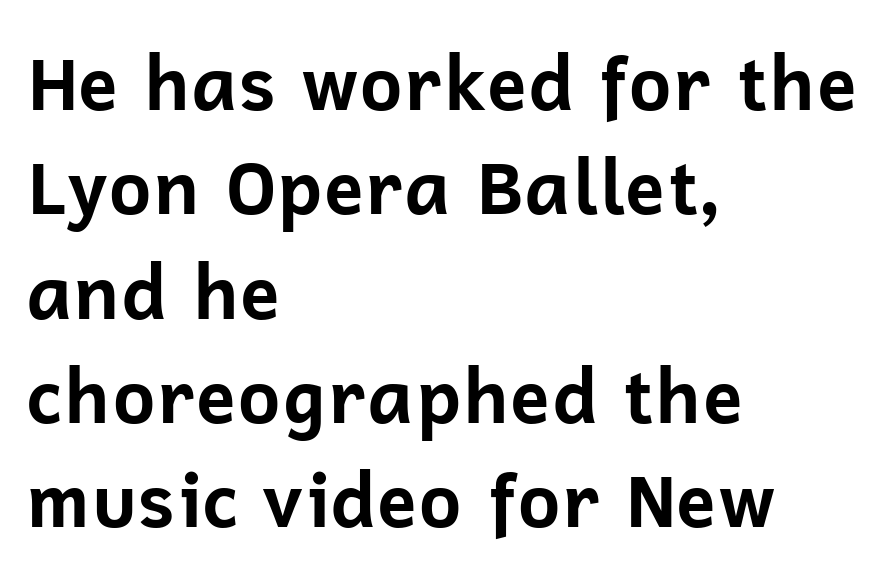
Q: Is the text bold? A: Yes.
Q: Is the text italic (slanted)? A: No, it is upright.
Q: Is the typeface a serif or a sans-serif typeface? A: Sans-serif.
Q: Is the text underlined? A: No.
Q: How is the paragraph aligned? A: Left-aligned.
Q: Is the spacing between letters normal or unusually wide? A: Normal.
Q: Is the spacing between lines tight, normal or loose? A: Normal.
Q: Width (condensed, normal, or wide)? A: Normal.
Q: Stroke contrast? A: Low.
Q: x-height? A: Medium.
Q: Monospaced? A: No.
